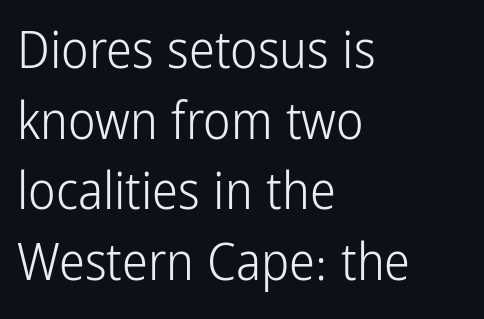
{"serif": "no", "italic": "no", "bold": "no", "weight": "light", "width": "condensed", "stroke_contrast": "low", "x_height": "medium", "monospaced": "no", "underline": "no", "align": "left", "line_spacing": "normal", "line_spacing_ratio": 1.36, "letter_spacing": "normal", "letter_spacing_em": 0.0, "glyph_px": 52}
